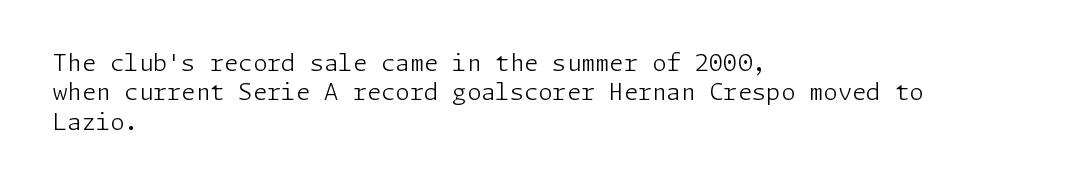
{"italic": "no", "bold": "no", "underline": "no", "align": "left", "line_spacing": "normal", "line_spacing_ratio": 1.28, "letter_spacing": "normal", "letter_spacing_em": 0.0, "glyph_px": 23}
